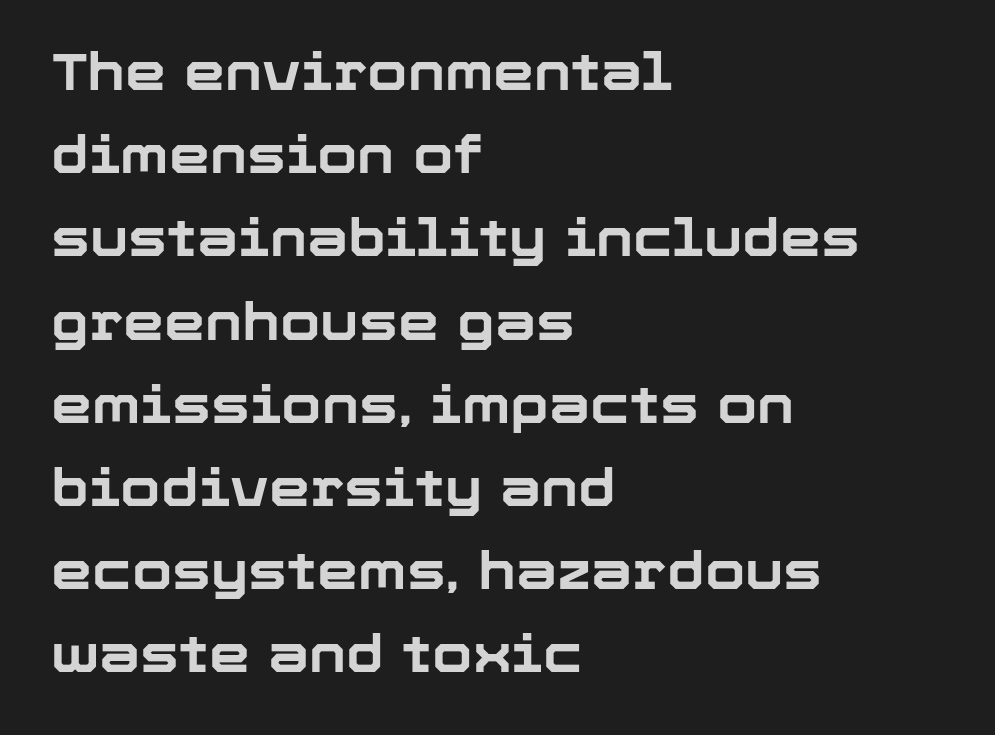
{"serif": "no", "italic": "no", "bold": "yes", "weight": "bold", "width": "normal", "stroke_contrast": "low", "x_height": "medium", "monospaced": "no", "underline": "no", "align": "left", "line_spacing": "normal", "line_spacing_ratio": 1.6, "letter_spacing": "normal", "letter_spacing_em": 0.0, "glyph_px": 52}
